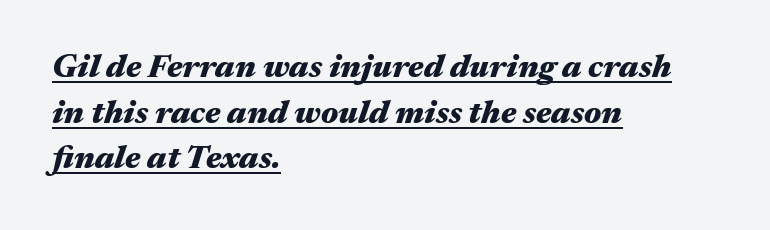
{"italic": "yes", "lean": "right", "slant_degrees": 17, "bold": "yes", "weight": "heavy", "width": "wide", "stroke_contrast": "medium", "x_height": "medium", "monospaced": "no", "underline": "yes", "align": "left", "line_spacing": "normal", "line_spacing_ratio": 1.38, "letter_spacing": "normal", "letter_spacing_em": 0.0, "glyph_px": 33}
